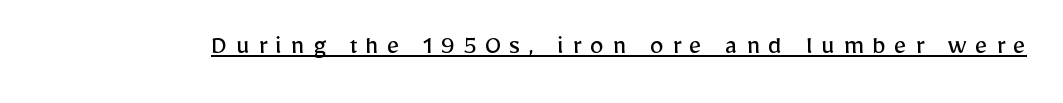
The image shows 28 px regular-weight sans-serif type, upright; set unusually wide letter spacing (+0.29 em), underlined; low stroke contrast and a medium x-height.
